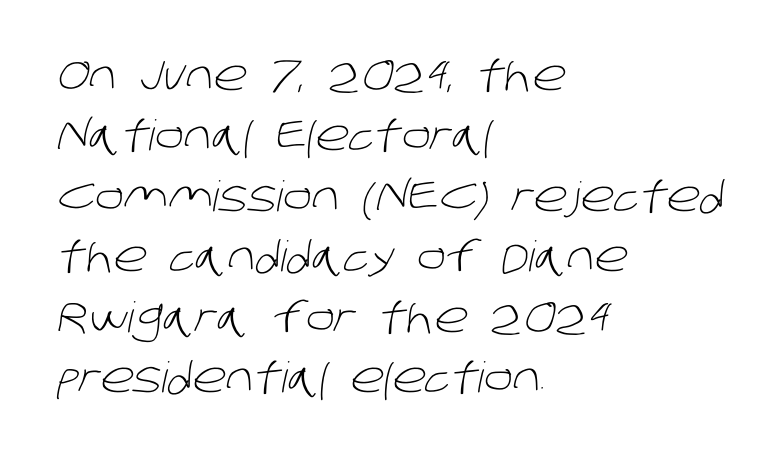
Q: Is the text bold? A: No.
Q: Is the typeface a serif or a sans-serif typeface? A: Sans-serif.
Q: Is the text underlined? A: No.
Q: How is the paragraph aligned? A: Left-aligned.
Q: Is the spacing between letters normal or unusually wide? A: Normal.
Q: Is the spacing between lines tight, normal or loose? A: Normal.
Q: Width (condensed, normal, or wide)? A: Normal.
Q: Stroke contrast? A: Low.
Q: x-height? A: Large.
Q: Monospaced? A: No.
